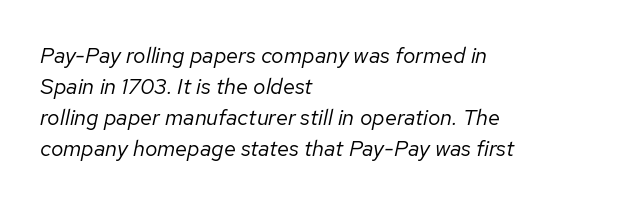
The space between consecutive lines is moderate. Heft: none added — not bold. The face used here has a pronounced slope to its letters. No extra tracking has been applied to these lines. This rendering uses left alignment, leaving the right contour irregular. The words here are not underlined.
